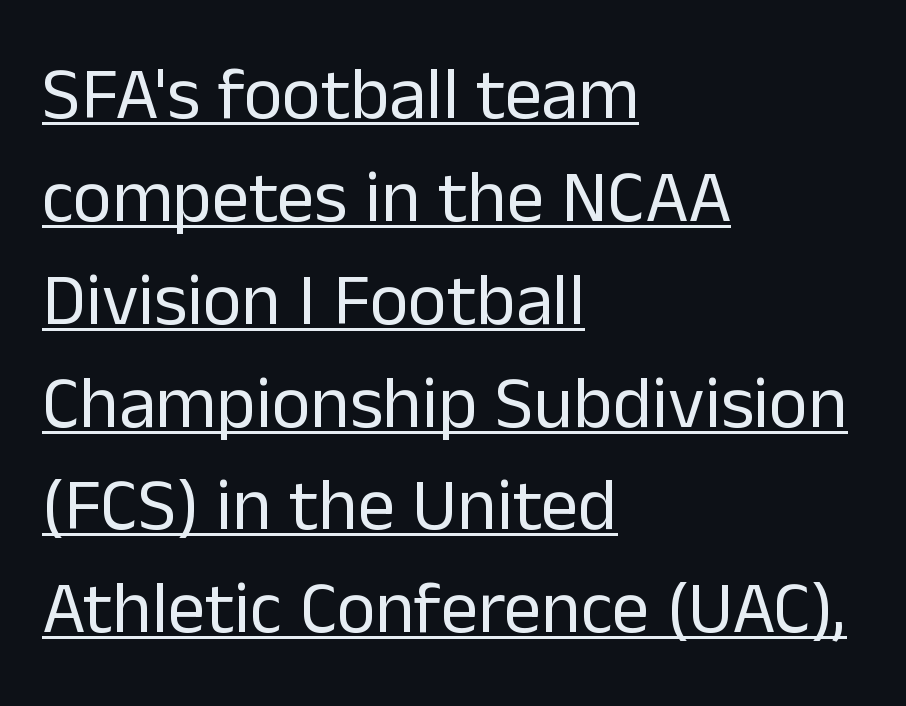
Q: Is the text bold? A: No.
Q: Is the text italic (slanted)? A: No, it is upright.
Q: Is the typeface a serif or a sans-serif typeface? A: Sans-serif.
Q: Is the text underlined? A: Yes.
Q: How is the paragraph aligned? A: Left-aligned.
Q: Is the spacing between letters normal or unusually wide? A: Normal.
Q: Is the spacing between lines tight, normal or loose? A: Normal.
Q: Width (condensed, normal, or wide)? A: Normal.
Q: Stroke contrast? A: Low.
Q: x-height? A: Medium.
Q: Monospaced? A: No.
